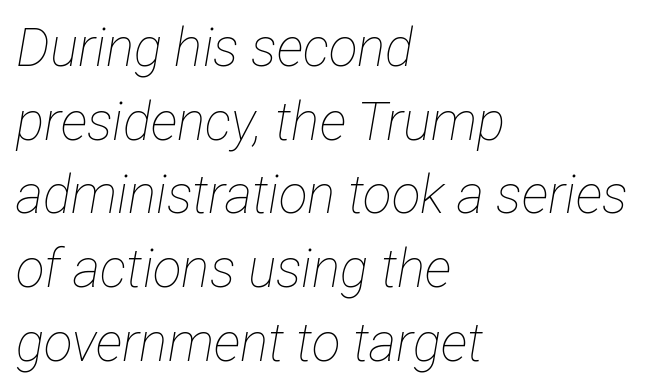
Q: Is the text bold? A: No.
Q: Is the text italic (slanted)? A: Yes, it leans right by about 12 degrees.
Q: Is the text underlined? A: No.
Q: How is the paragraph aligned? A: Left-aligned.
Q: Is the spacing between letters normal or unusually wide? A: Normal.
Q: Is the spacing between lines tight, normal or loose? A: Normal.
Q: Width (condensed, normal, or wide)? A: Condensed.
Q: Stroke contrast? A: Low.
Q: x-height? A: Medium.
Q: Monospaced? A: No.
